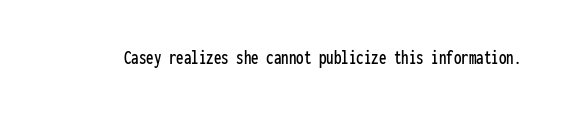
Q: Is the text italic (slanted)? A: No, it is upright.
Q: Is the text underlined? A: No.
Q: Is the spacing between letters normal or unusually wide? A: Normal.
